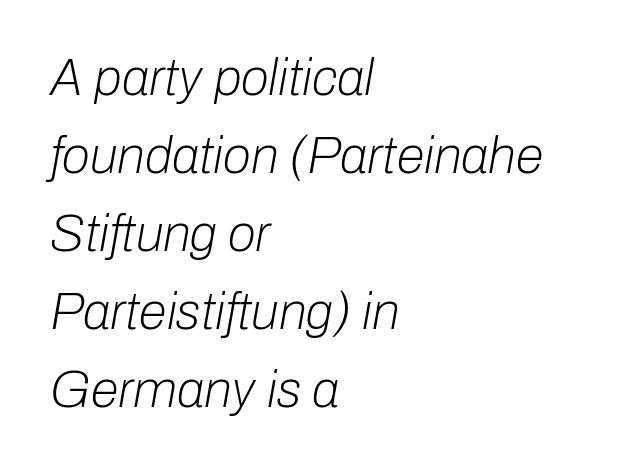
One glance says typical: line gaps are just what's usual. The rag falls on the right side of this text block. Does extra space separate the letters? No, they use regular spacing. Think of a printed novel: that variable character pitch is what you see here. In terms of posture, this sample is oblique. Check the space under the baseline: it is left empty.
